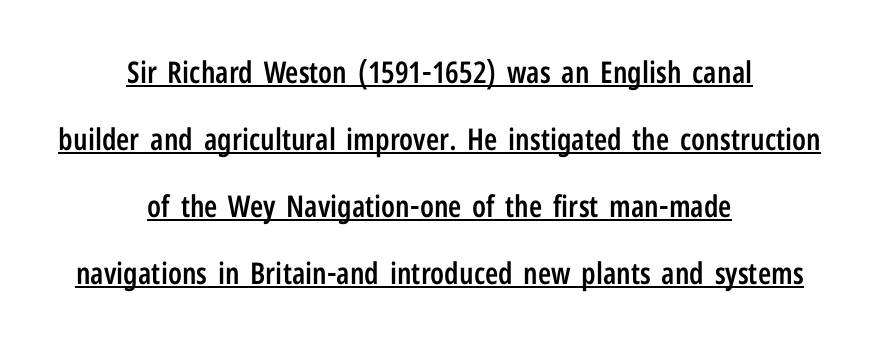
{"serif": "no", "italic": "no", "bold": "semi", "weight": "semibold", "width": "condensed", "stroke_contrast": "low", "x_height": "medium", "monospaced": "no", "underline": "yes", "align": "center", "line_spacing": "loose", "line_spacing_ratio": 2.23, "letter_spacing": "normal", "letter_spacing_em": 0.0, "glyph_px": 30}
